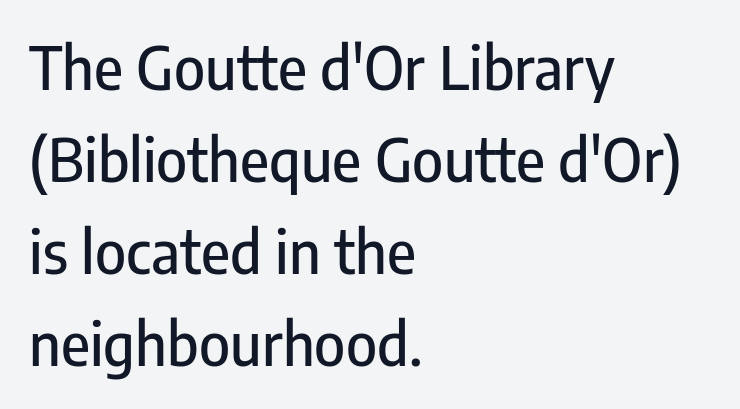
Q: Is the text italic (slanted)? A: No, it is upright.
Q: Is the typeface a serif or a sans-serif typeface? A: Sans-serif.
Q: Is the text underlined? A: No.
Q: How is the paragraph aligned? A: Left-aligned.
Q: Is the spacing between letters normal or unusually wide? A: Normal.
Q: Is the spacing between lines tight, normal or loose? A: Normal.
Q: Width (condensed, normal, or wide)? A: Condensed.
Q: Stroke contrast? A: Low.
Q: x-height? A: Medium.
Q: Monospaced? A: No.
